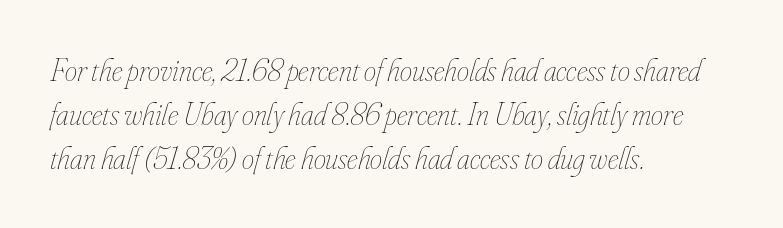
Q: Is the text bold? A: No.
Q: Is the text italic (slanted)? A: Yes, it leans right by about 16 degrees.
Q: Is the text underlined? A: No.
Q: How is the paragraph aligned? A: Left-aligned.
Q: Is the spacing between letters normal or unusually wide? A: Normal.
Q: Is the spacing between lines tight, normal or loose? A: Normal.
Q: Width (condensed, normal, or wide)? A: Condensed.
Q: Stroke contrast? A: Low.
Q: x-height? A: Small.
Q: Monospaced? A: No.
